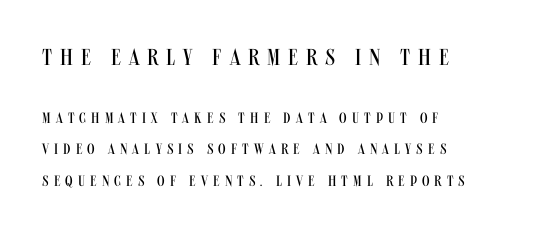
The image shows 23 px text type, upright; set left-aligned, loose line spacing (2.08x), unusually wide letter spacing (+0.34 em), not underlined; the first (top) block is 1.53x larger.
